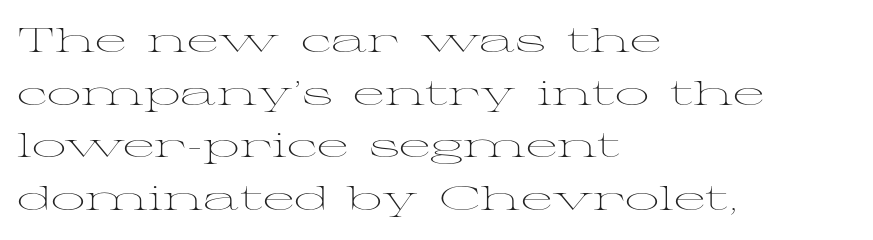
One glance says typical: line gaps are just what's usual. The font sits on the lighter half of the weight spectrum, regular included. Nobody touched the tracking dial on this one. Character widths vary here, with narrow letters taking less room than wide ones. The words here are not underlined. Caption: multi-line text, flush left, ragged right.
